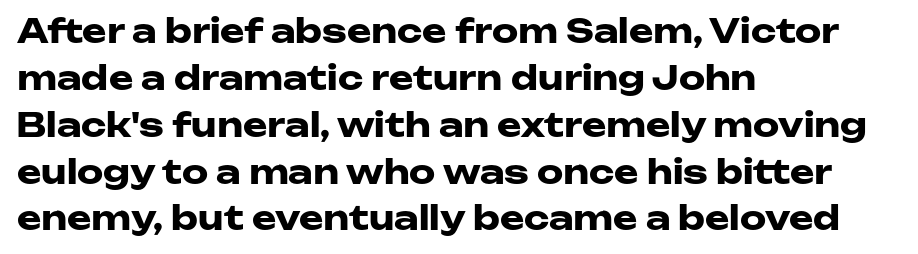
{"serif": "no", "italic": "no", "bold": "yes", "weight": "heavy", "width": "wide", "stroke_contrast": "low", "x_height": "medium", "monospaced": "no", "underline": "no", "align": "left", "line_spacing": "normal", "line_spacing_ratio": 1.42, "letter_spacing": "normal", "letter_spacing_em": 0.0, "glyph_px": 33}
